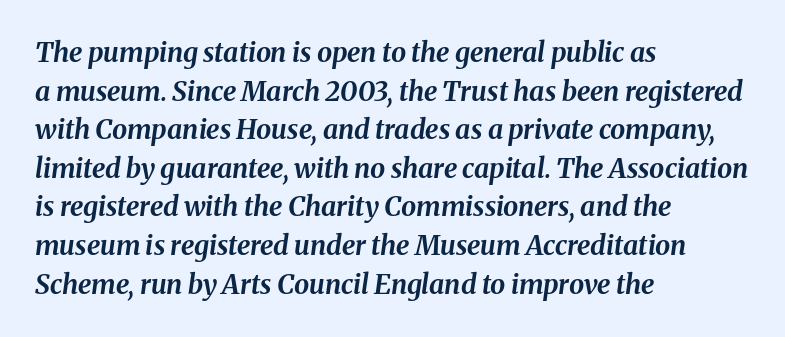
The paragraph has a hard left edge and a soft right edge. Quick note: italic. The type is set solid horizontally, with unmodified tracking. The strip under each line holds only bare page. Students, this is bold: see how much ink each stroke carries. Evenly set lines give the paragraph a standard silhouette.
